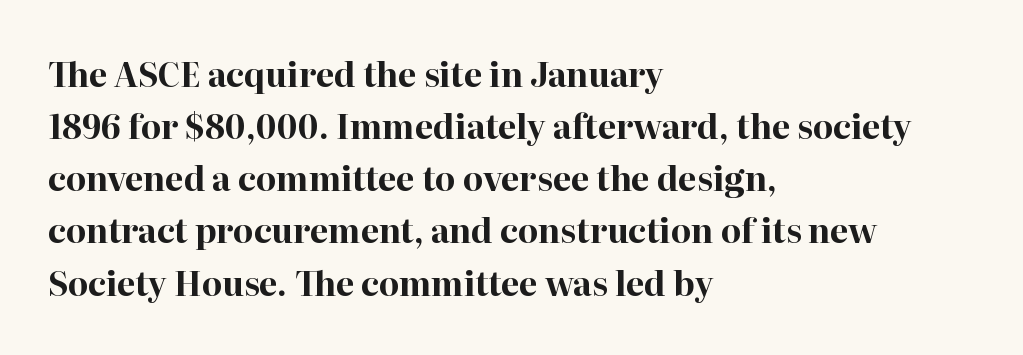
Q: Is the text bold? A: Yes.
Q: Is the text italic (slanted)? A: No, it is upright.
Q: Is the typeface a serif or a sans-serif typeface? A: Serif.
Q: Is the text underlined? A: No.
Q: How is the paragraph aligned? A: Left-aligned.
Q: Is the spacing between letters normal or unusually wide? A: Normal.
Q: Is the spacing between lines tight, normal or loose? A: Normal.
Q: Width (condensed, normal, or wide)? A: Normal.
Q: Stroke contrast? A: High.
Q: x-height? A: Medium.
Q: Monospaced? A: No.
